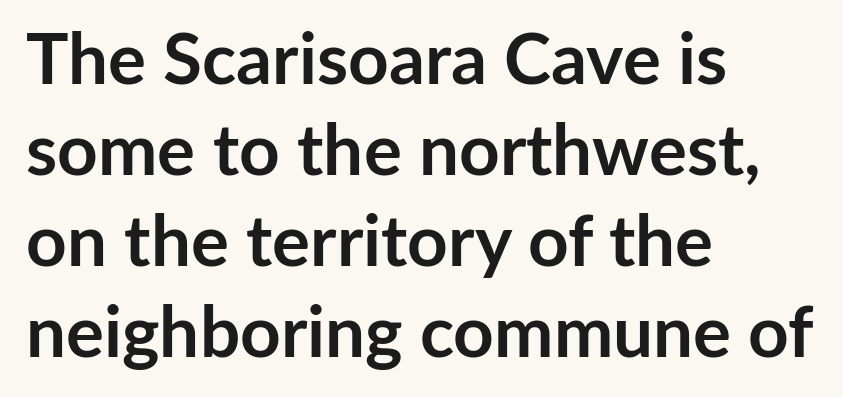
Line spacing here is normal. The lettering stays uniformly vertical, giving the passage a roman look. The tracking reads as untouched default to a designer's eye. Grotesque or geometric, the face here clearly has no serifs.
